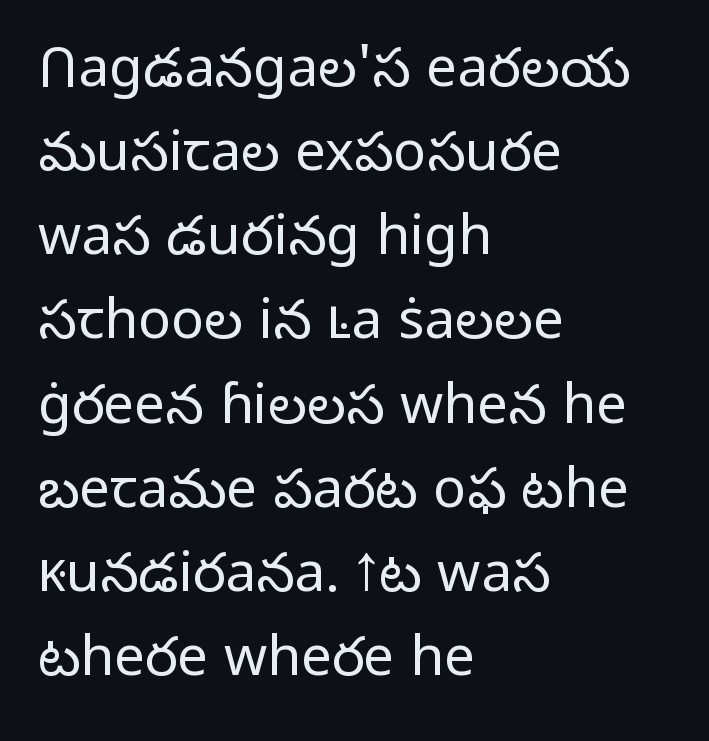
If you drew a ruler down the left edge, every line would touch it. The letters carry no serifs — their stems end cleanly without finishing strokes. Each row of text sits above clean, open space. Stems and bowls with no extra thickness — not bold. You could not count columns in this text — the font is proportionally spaced. Evenly set lines give the paragraph a standard silhouette.
